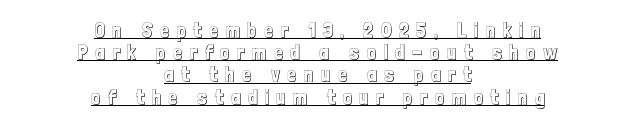
Posture: upright roman. This sample is center-justified, so both line endings float freely. Students, note that the glyphs here are deliberately spaced far apart. Notice how descenders almost collide with the ascenders below — that's tight leading. Looks like someone drew a line under every word here.
